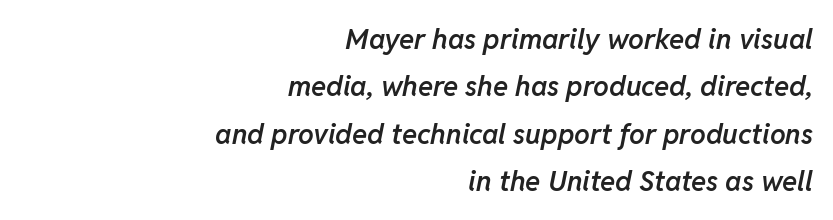
{"italic": "yes", "lean": "right", "slant_degrees": 11, "bold": "semi", "weight": "semibold", "width": "normal", "stroke_contrast": "low", "x_height": "medium", "monospaced": "no", "underline": "no", "align": "right", "line_spacing": "normal", "line_spacing_ratio": 1.69, "letter_spacing": "normal", "letter_spacing_em": 0.0, "glyph_px": 28}
